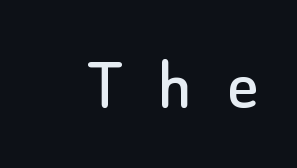
The image shows 76 px sans-serif type, upright; set unusually wide letter spacing (+0.47 em), not underlined; low stroke contrast and a small x-height.
